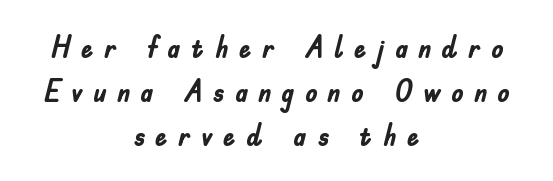
Q: Is the text bold? A: Yes.
Q: Is the text italic (slanted)? A: Yes.
Q: Is the typeface a serif or a sans-serif typeface? A: Sans-serif.
Q: Is the text underlined? A: No.
Q: How is the paragraph aligned? A: Centered.
Q: Is the spacing between letters normal or unusually wide? A: Unusually wide.
Q: Is the spacing between lines tight, normal or loose? A: Normal.
Q: Width (condensed, normal, or wide)? A: Condensed.
Q: Stroke contrast? A: Low.
Q: x-height? A: Small.
Q: Monospaced? A: No.
